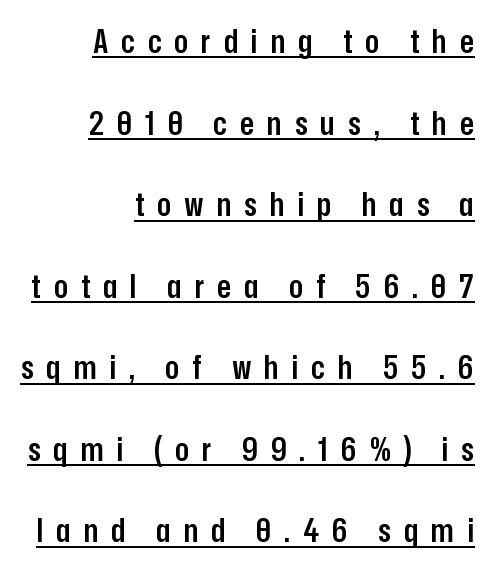
This rendering features underlined lettering. Look at the stroke-to-counter ratio: somewhat heavy, a semibold. Do the letters lean? They stand straight. A typesetter would call this proportional, since set widths differ per character. A typesetter would call this leading open, well beyond the default. Letter spacing: wide.
